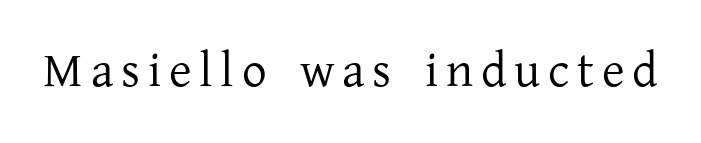
{"serif": "yes", "italic": "no", "bold": "no", "weight": "regular", "width": "normal", "stroke_contrast": "low", "x_height": "medium", "monospaced": "no", "underline": "no", "glyph_px": 49}
